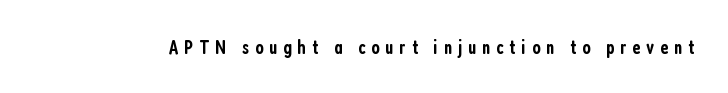
Q: Is the text bold? A: Semi-bold.
Q: Is the text italic (slanted)? A: No, it is upright.
Q: Is the text underlined? A: No.
Q: Is the spacing between letters normal or unusually wide? A: Unusually wide.
